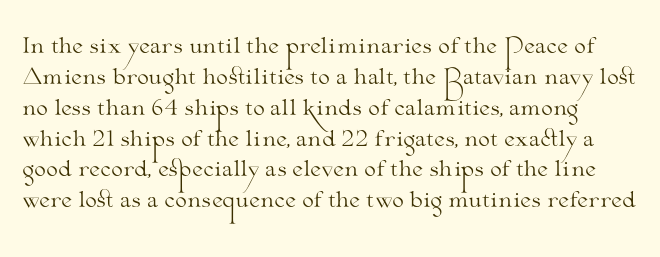
The image shows 21 px text type, upright; set normal line spacing (1.47x), normal letter spacing, not underlined.
